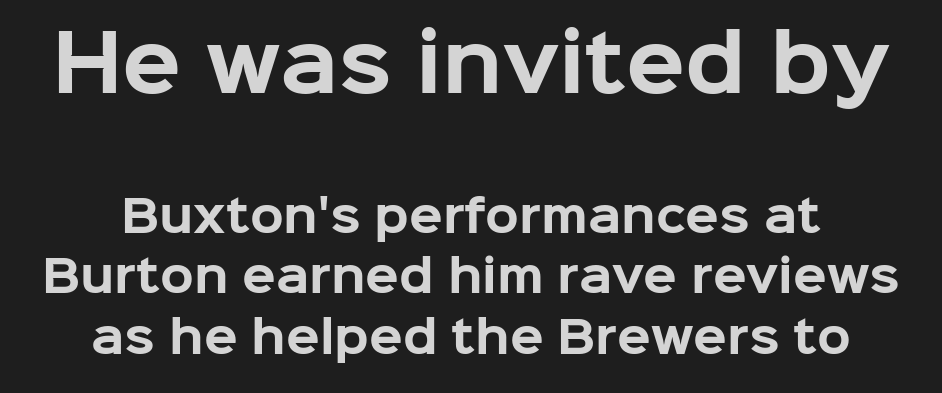
Between one letter and the next there's only the usual sliver of space. Do the characters align in a grid? No, the font is proportional. Baseline-to-baseline distance is the conventional proportion of letter height. The letters in the upper block stand taller than those in the block below. The rendering shows plain stroke endings on the letterforms — a sans-serif design.
